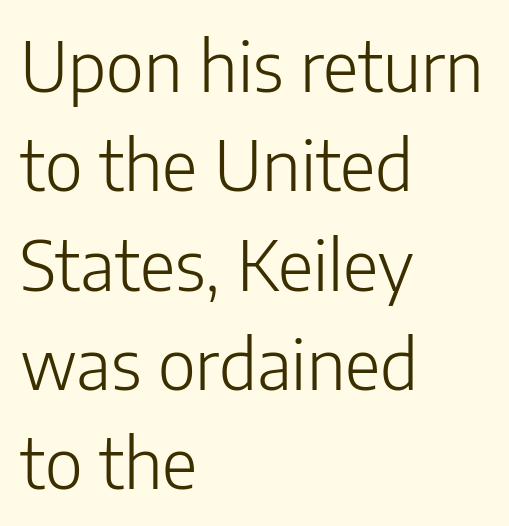
The image shows 69 px light sans-serif type, upright; set left-aligned, normal line spacing (1.44x), normal letter spacing, not underlined; low stroke contrast and a medium x-height.
